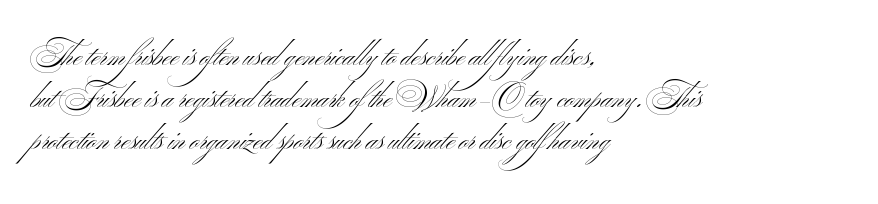
The image shows 29 px light, wide sans-serif type; set left-aligned, normal line spacing (1.44x), normal letter spacing, not underlined; medium stroke contrast and a small x-height.
